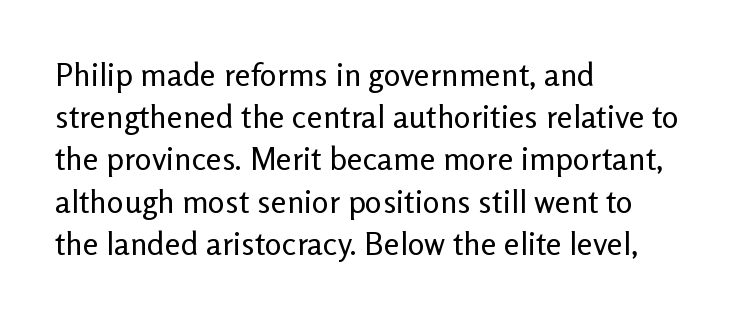
Q: Is the text bold? A: No.
Q: Is the text italic (slanted)? A: No, it is upright.
Q: Is the typeface a serif or a sans-serif typeface? A: Sans-serif.
Q: Is the text underlined? A: No.
Q: How is the paragraph aligned? A: Left-aligned.
Q: Is the spacing between letters normal or unusually wide? A: Normal.
Q: Is the spacing between lines tight, normal or loose? A: Normal.
Q: Width (condensed, normal, or wide)? A: Normal.
Q: Stroke contrast? A: Low.
Q: x-height? A: Medium.
Q: Monospaced? A: No.
